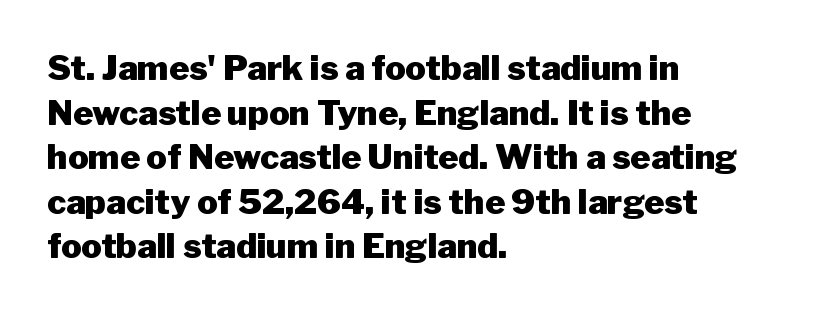
The image shows 34 px heavy sans-serif type, upright; set left-aligned, normal line spacing (1.31x), normal letter spacing, not underlined; low stroke contrast and a medium x-height.
